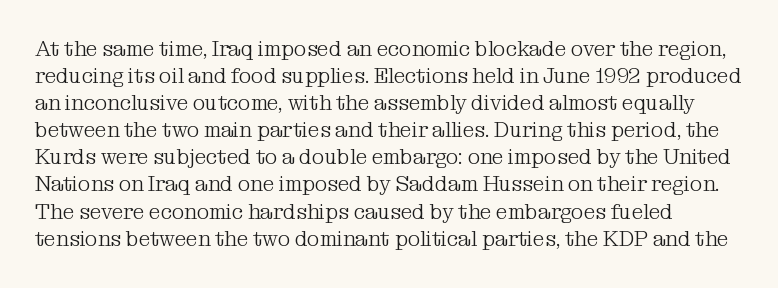
The image shows 21 px text type, upright; set normal line spacing (1.29x), normal letter spacing, not underlined.
